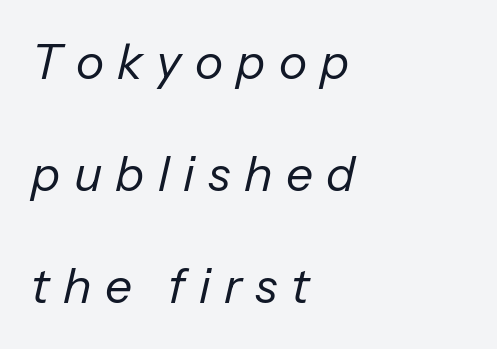
Interline gaps are noticeably wide in this sample. No word sits above an underline. Is this a heavy cut? Hardly; it is regular or lighter. The face used here is proportionally spaced, like ordinary book or web type. Visually the block forms a straight wall on the left and a jagged coastline on the right.
